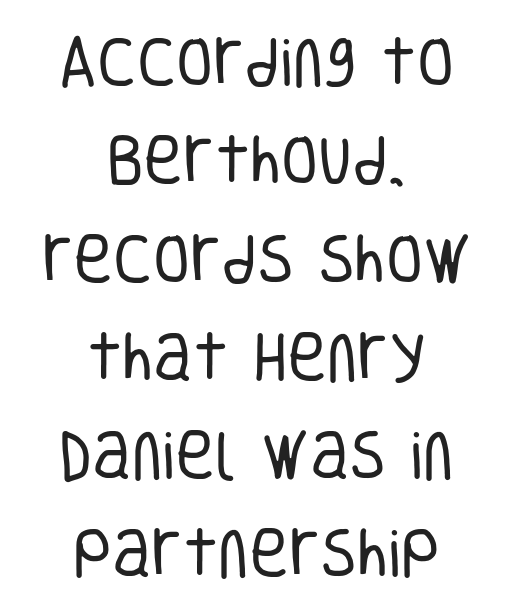
Q: Is the text bold? A: No.
Q: Is the text italic (slanted)? A: No, it is upright.
Q: Is the typeface a serif or a sans-serif typeface? A: Sans-serif.
Q: Is the text underlined? A: No.
Q: How is the paragraph aligned? A: Centered.
Q: Is the spacing between letters normal or unusually wide? A: Normal.
Q: Width (condensed, normal, or wide)? A: Condensed.
Q: Stroke contrast? A: Low.
Q: x-height? A: Large.
Q: Monospaced? A: No.
